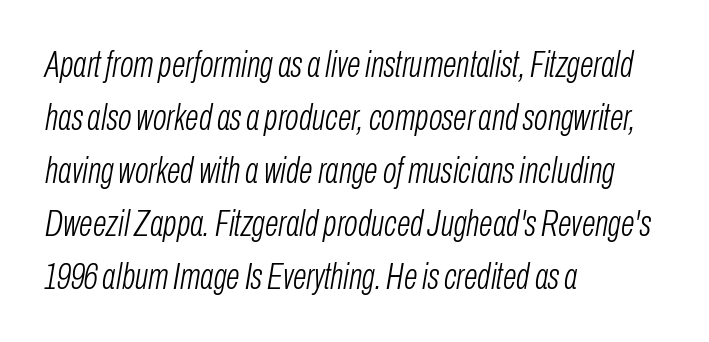
The image shows 36 px light, condensed type, italic (leaning right); set left-aligned, normal line spacing (1.47x), normal letter spacing, not underlined; low stroke contrast and a medium x-height.
